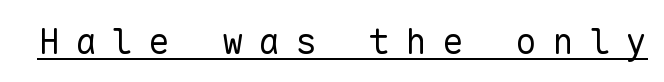
Think of a typewriter: that constant character pitch is what you see here. Underlined type. The type is letterspaced generously, with wide tracking. Notice how the stems are strictly vertical — no italics here.
